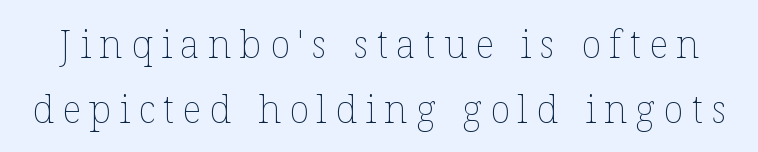
{"italic": "no", "bold": "no", "weight": "thin", "width": "normal", "stroke_contrast": "low", "x_height": "medium", "monospaced": "no", "underline": "no", "line_spacing": "normal", "line_spacing_ratio": 1.7, "letter_spacing": "wide", "letter_spacing_em": 0.22, "glyph_px": 38}
